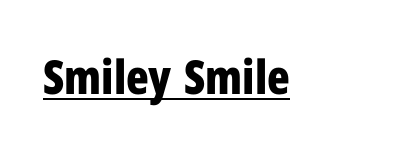
{"serif": "no", "italic": "no", "bold": "yes", "weight": "bold", "width": "condensed", "stroke_contrast": "low", "x_height": "medium", "monospaced": "no", "underline": "yes", "letter_spacing": "normal", "letter_spacing_em": 0.0, "glyph_px": 47}
